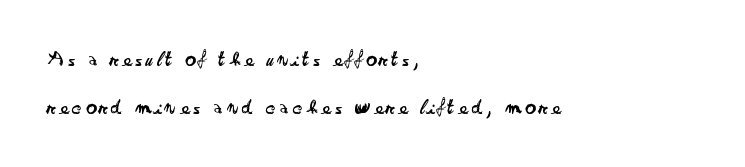
Q: Is the text bold? A: No.
Q: Is the text italic (slanted)? A: No, it is upright.
Q: Is the text underlined? A: No.
Q: How is the paragraph aligned? A: Left-aligned.
Q: Is the spacing between lines tight, normal or loose? A: Loose.
